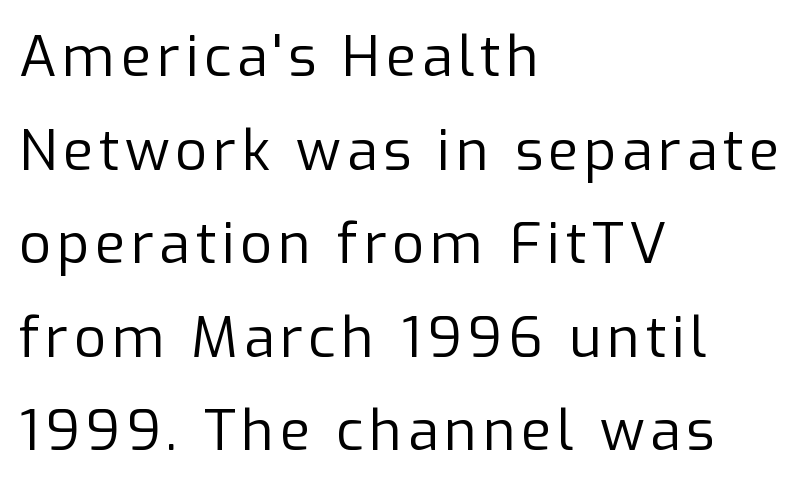
Q: Is the text bold? A: No.
Q: Is the text italic (slanted)? A: No, it is upright.
Q: Is the typeface a serif or a sans-serif typeface? A: Sans-serif.
Q: Is the text underlined? A: No.
Q: How is the paragraph aligned? A: Left-aligned.
Q: Is the spacing between lines tight, normal or loose? A: Normal.
Q: Width (condensed, normal, or wide)? A: Normal.
Q: Stroke contrast? A: Low.
Q: x-height? A: Medium.
Q: Monospaced? A: No.
